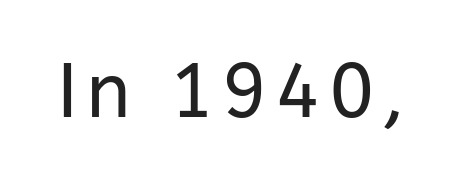
The image shows 76 px regular-weight sans-serif type, upright; set not underlined; low stroke contrast and a medium x-height.
